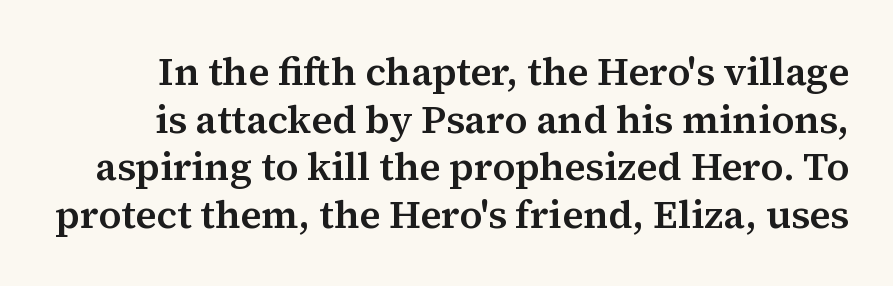
The image shows 39 px serif type, upright; set line spacing 1.22x, normal letter spacing, not underlined; medium stroke contrast and a medium x-height.
